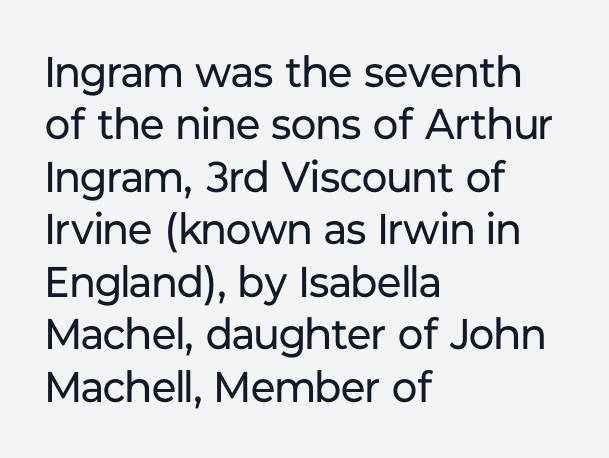
The image shows 43 px regular-weight sans-serif type, upright; set left-aligned, line spacing 1.22x, normal letter spacing, not underlined; low stroke contrast and a medium x-height.
